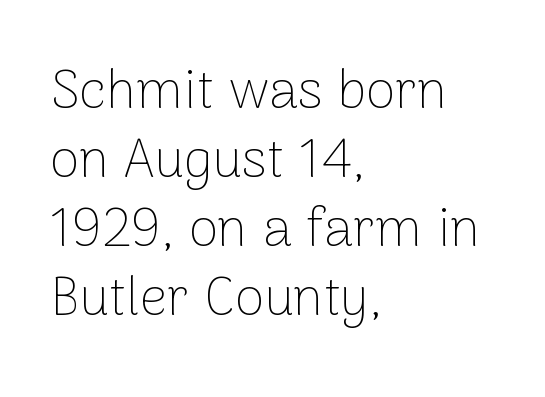
{"serif": "no", "italic": "no", "bold": "no", "weight": "thin", "width": "normal", "stroke_contrast": "low", "x_height": "medium", "monospaced": "no", "underline": "no", "align": "left", "line_spacing": "normal", "line_spacing_ratio": 1.28, "letter_spacing": "normal", "letter_spacing_em": 0.0, "glyph_px": 54}
